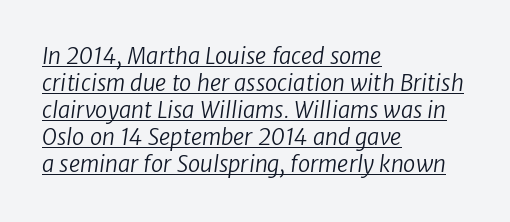
The image shows 22 px text type; set left-aligned, line spacing 1.23x, normal letter spacing, underlined.
